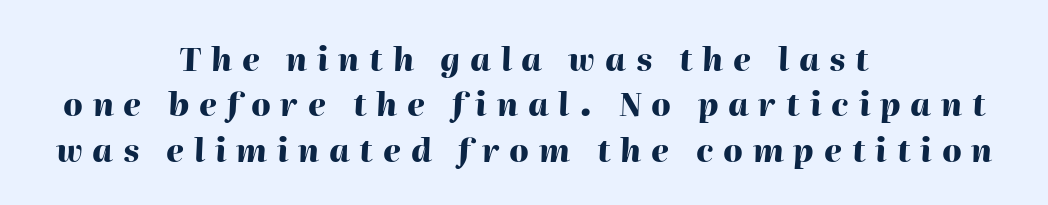
{"italic": "yes", "lean": "right", "slant_degrees": 2, "bold": "yes", "weight": "heavy", "width": "normal", "stroke_contrast": "high", "x_height": "medium", "monospaced": "no", "underline": "no", "align": "center", "line_spacing": "normal", "line_spacing_ratio": 1.42, "letter_spacing": "wide", "letter_spacing_em": 0.31, "glyph_px": 32}
